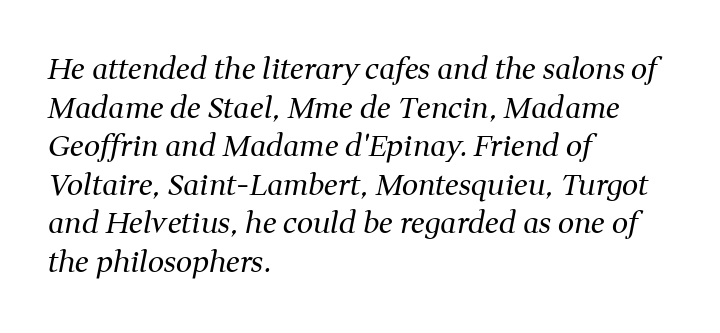
{"serif": "yes", "italic": "yes", "lean": "right", "slant_degrees": 11, "bold": "no", "weight": "regular", "width": "normal", "stroke_contrast": "medium", "x_height": "medium", "monospaced": "no", "underline": "no", "align": "left", "line_spacing": "normal", "line_spacing_ratio": 1.33, "letter_spacing": "normal", "letter_spacing_em": 0.0, "glyph_px": 29}
